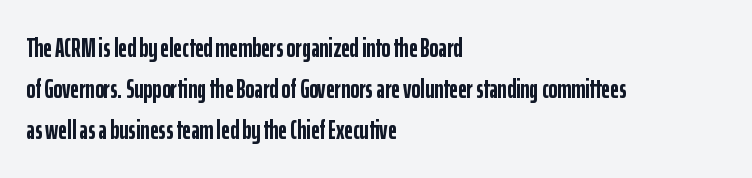
Line beginnings align vertically; line endings do not. Between one letter and the next there's only the usual sliver of space. Notice how descenders clear the ascenders below comfortably — that's standard leading. Does the lettering tilt? It doesn't — this is upright. Letters rest on an invisible, unmarked baseline.
